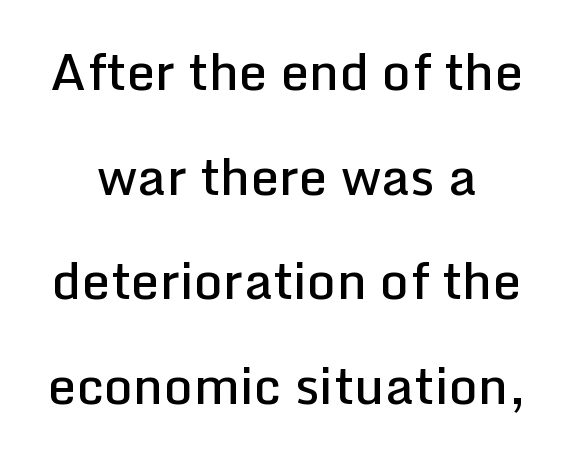
The image shows 51 px semibold sans-serif type, upright; set loose line spacing (2.05x), normal letter spacing, not underlined; low stroke contrast and a medium x-height.
